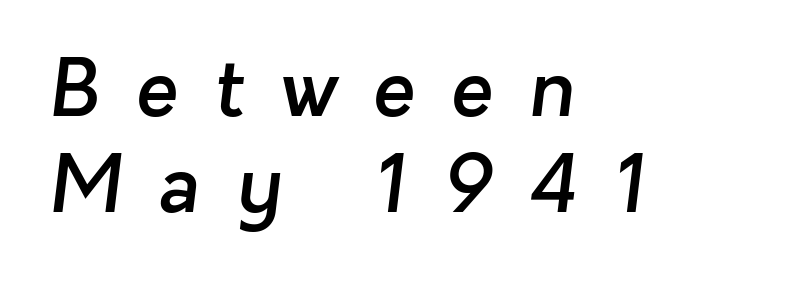
{"serif": "no", "bold": "semi", "weight": "semibold", "width": "normal", "stroke_contrast": "low", "x_height": "medium", "monospaced": "no", "underline": "no", "align": "left", "line_spacing_ratio": 1.23, "letter_spacing": "wide", "letter_spacing_em": 0.46, "glyph_px": 78}
